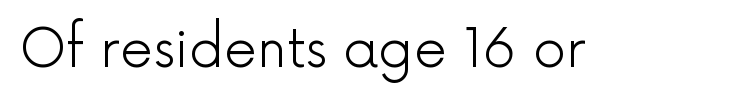
The image shows 52 px light sans-serif type, upright; set normal letter spacing, not underlined; a medium x-height.
